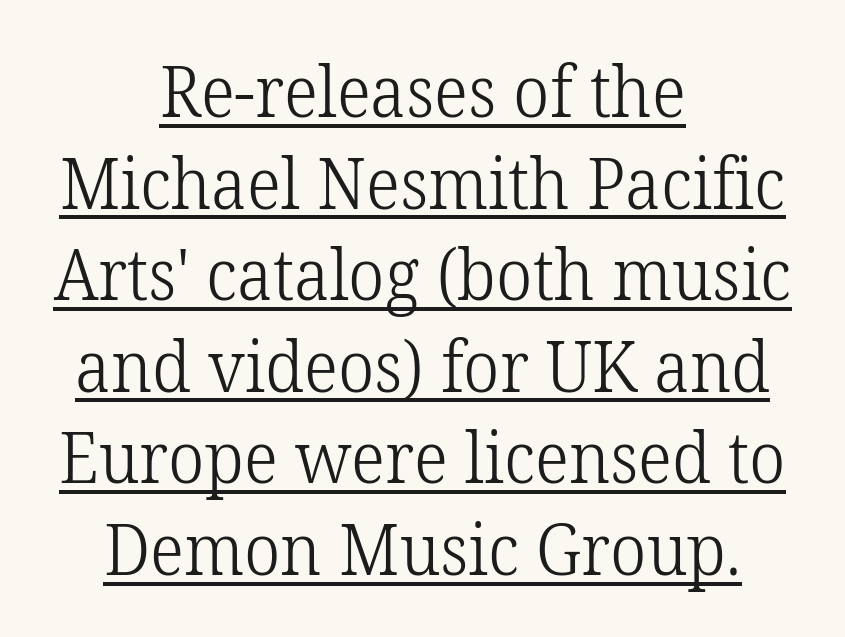
Q: Is the text bold? A: No.
Q: Is the text italic (slanted)? A: No, it is upright.
Q: Is the typeface a serif or a sans-serif typeface? A: Serif.
Q: Is the text underlined? A: Yes.
Q: How is the paragraph aligned? A: Centered.
Q: Is the spacing between letters normal or unusually wide? A: Normal.
Q: Is the spacing between lines tight, normal or loose? A: Normal.
Q: Width (condensed, normal, or wide)? A: Normal.
Q: Stroke contrast? A: Low.
Q: x-height? A: Medium.
Q: Monospaced? A: No.
